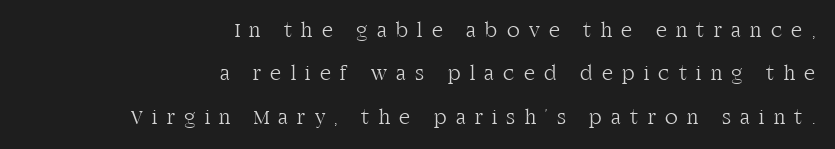
The letterforms sit at book weight or below. Notice the wide empty band between every row — that's loose leading. Decoration check: the copy has no underline. This is roman type, the default non-slanted kind. The tracking jumps out immediately: characters are airy and widely separated. Where is the straight margin? On the right.
